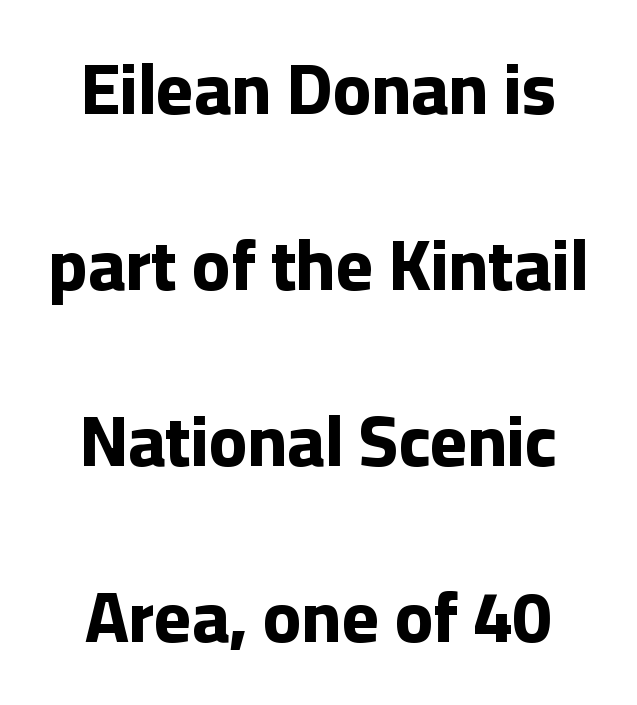
The image shows 71 px bold sans-serif type, upright; set centered, loose line spacing (2.48x), normal letter spacing, not underlined; low stroke contrast and a medium x-height.
